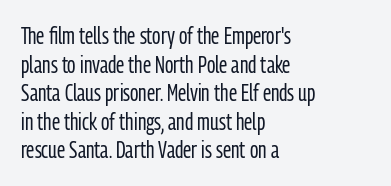
{"italic": "no", "bold": "no", "underline": "no", "align": "left", "line_spacing_ratio": 1.24, "letter_spacing": "normal", "letter_spacing_em": 0.0, "glyph_px": 23}
